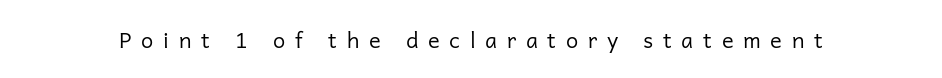
{"italic": "no", "bold": "no", "underline": "no", "letter_spacing": "wide", "letter_spacing_em": 0.44, "glyph_px": 22}
